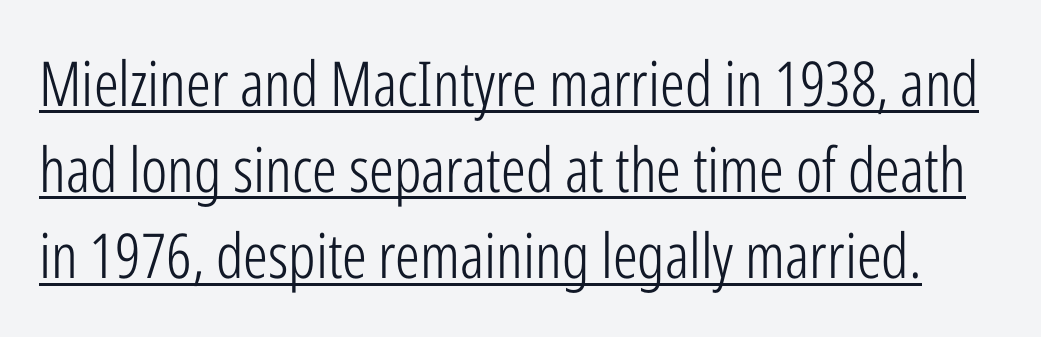
The image shows 62 px light, condensed sans-serif type, upright; set normal line spacing (1.39x), normal letter spacing, underlined; low stroke contrast and a medium x-height.
